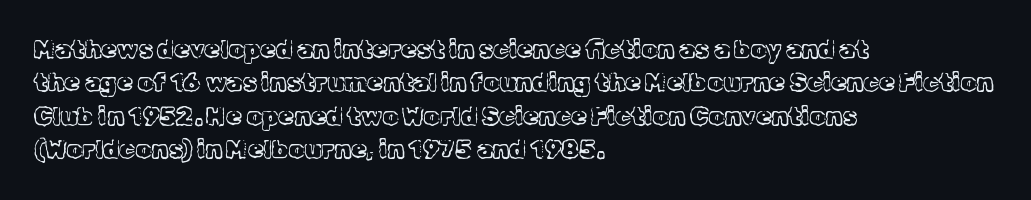
The image shows 25 px text type, upright; set left-aligned, normal line spacing (1.34x), normal letter spacing, not underlined.
